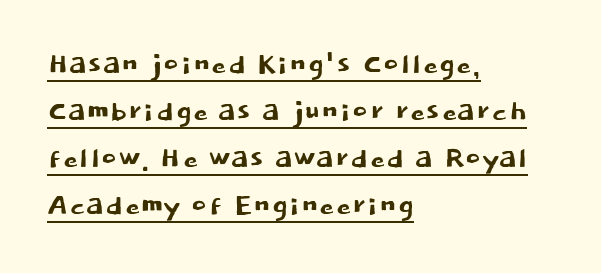
{"serif": "no", "italic": "no", "width": "normal", "stroke_contrast": "low", "x_height": "large", "monospaced": "no", "underline": "yes", "align": "left", "line_spacing": "normal", "line_spacing_ratio": 1.27, "letter_spacing": "normal", "letter_spacing_em": 0.0, "glyph_px": 37}
